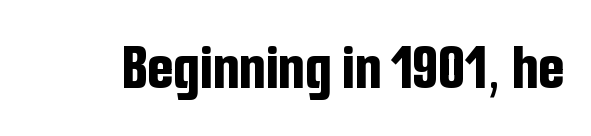
The image shows 67 px bold, condensed sans-serif type, upright; set normal letter spacing, not underlined; low stroke contrast and a medium x-height.
